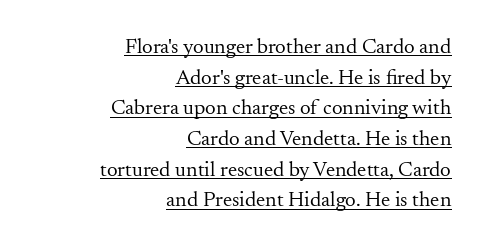
Q: Is the text bold? A: No.
Q: Is the text italic (slanted)? A: No, it is upright.
Q: Is the text underlined? A: Yes.
Q: How is the paragraph aligned? A: Right-aligned.
Q: Is the spacing between letters normal or unusually wide? A: Normal.
Q: Is the spacing between lines tight, normal or loose? A: Normal.
